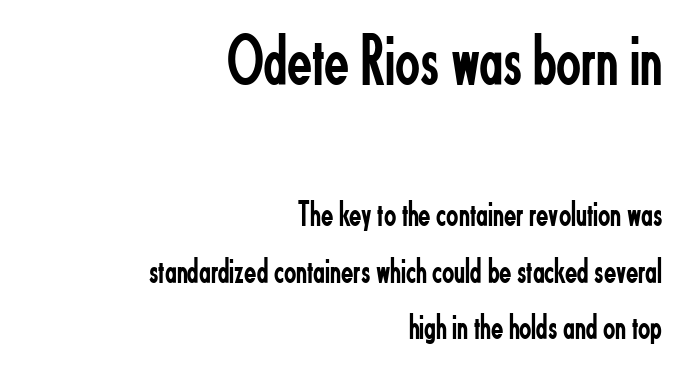
The image shows 73 px regular-weight, condensed sans-serif type, upright; set right-aligned, normal line spacing (1.58x), normal letter spacing, not underlined; the first (top) block is 2.03x larger; low stroke contrast and a small x-height.
